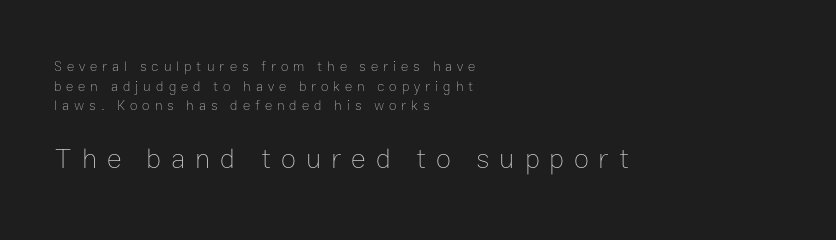
Q: Is the text bold? A: No.
Q: Is the text italic (slanted)? A: No, it is upright.
Q: Is the text underlined? A: No.
Q: How is the paragraph aligned? A: Left-aligned.
Q: Is the spacing between letters normal or unusually wide? A: Unusually wide.
Q: Is the spacing between lines tight, normal or loose? A: Normal.
Q: Which block of text is set in a larger size, the first (top) or the second (bottom)? A: The second (bottom) one.
Q: Width (condensed, normal, or wide)? A: Normal.
Q: Stroke contrast? A: Low.
Q: x-height? A: Medium.
Q: Monospaced? A: No.
